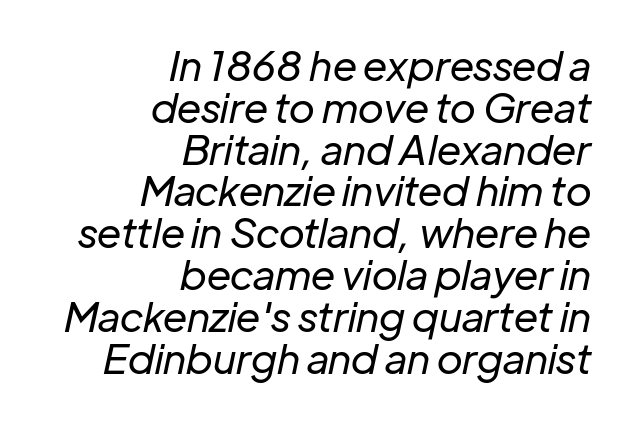
The image shows 41 px regular-weight type, italic (leaning right); set right-aligned, tight line spacing (1.02x), normal letter spacing, not underlined; low stroke contrast and a medium x-height.
